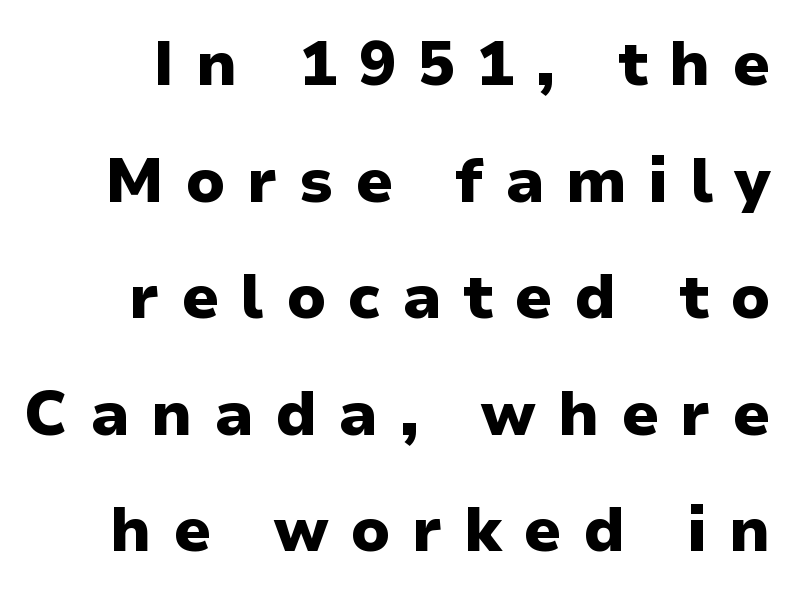
{"serif": "no", "italic": "no", "bold": "yes", "weight": "heavy", "width": "normal", "stroke_contrast": "low", "x_height": "medium", "monospaced": "no", "underline": "no", "line_spacing_ratio": 1.88, "letter_spacing": "wide", "letter_spacing_em": 0.35, "glyph_px": 62}
